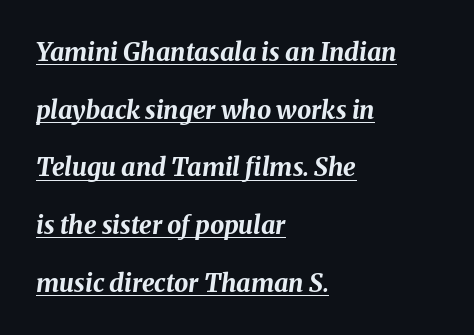
Q: Is the text bold? A: Yes.
Q: Is the text italic (slanted)? A: Yes, it leans right by about 8 degrees.
Q: Is the text underlined? A: Yes.
Q: How is the paragraph aligned? A: Left-aligned.
Q: Is the spacing between letters normal or unusually wide? A: Normal.
Q: Is the spacing between lines tight, normal or loose? A: Loose.
